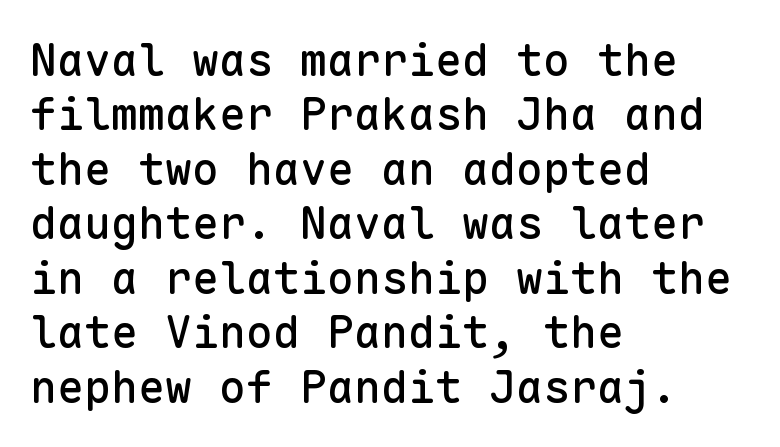
The typesetter chose a ragged-right arrangement here. The letters march in equal steps, a hallmark of fixed-pitch type. Glyph-to-glyph distance matches everyday printed text. Beneath every word, the page is bare.
